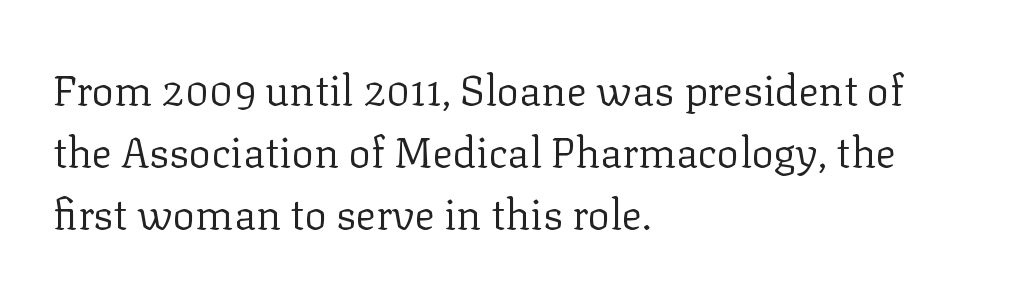
Do the characters align in a grid? No, the font is proportional. Only glyphs here, with clear space below each row. Weight: in the light-to-regular range. Nothing unusual about the tracking: characters are spaced as the font intends.
